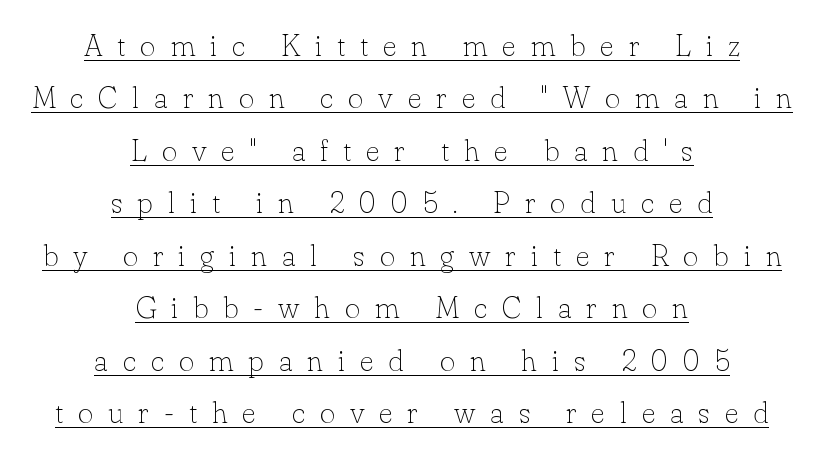
Q: Is the text bold? A: No.
Q: Is the text italic (slanted)? A: No, it is upright.
Q: Is the typeface a serif or a sans-serif typeface? A: Serif.
Q: Is the text underlined? A: Yes.
Q: How is the paragraph aligned? A: Centered.
Q: Is the spacing between letters normal or unusually wide? A: Unusually wide.
Q: Width (condensed, normal, or wide)? A: Normal.
Q: Stroke contrast? A: Low.
Q: x-height? A: Small.
Q: Monospaced? A: No.
